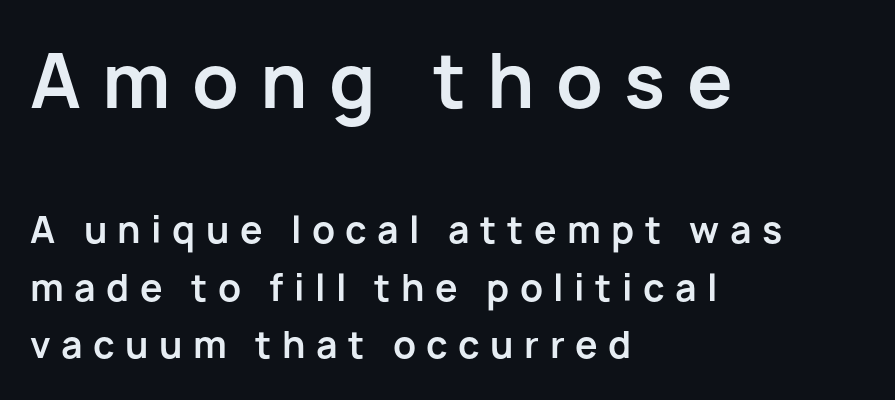
The specimen reads as upright at a glance. Compared with typical body copy, the letter spacing here is much looser. Notice how thick the strokes are: this is what a full bold looks like. The rendering shrinks the type as you move from the upper chunk to the lower. Serif or sans? Sans — the stroke terminals are bare.
